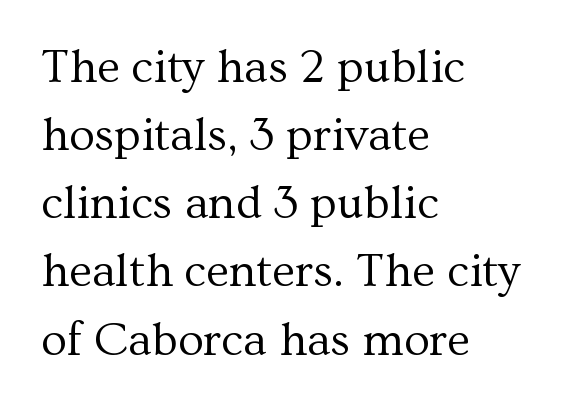
{"serif": "yes", "italic": "no", "bold": "no", "weight": "regular", "width": "normal", "stroke_contrast": "medium", "x_height": "medium", "monospaced": "no", "underline": "no", "align": "left", "line_spacing": "normal", "line_spacing_ratio": 1.45, "letter_spacing": "normal", "letter_spacing_em": 0.0, "glyph_px": 47}
